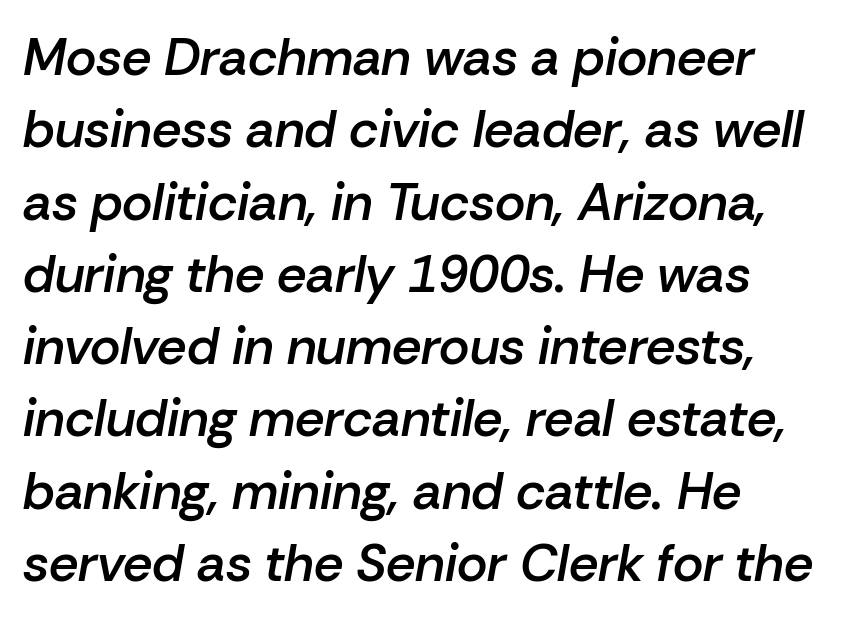
The words here are not underlined. Compared with typical paragraphs, the rows here are spaced about the same. The passage shown is typed in a proportional face where columns would drift. The type is set solid horizontally, with unmodified tracking.
